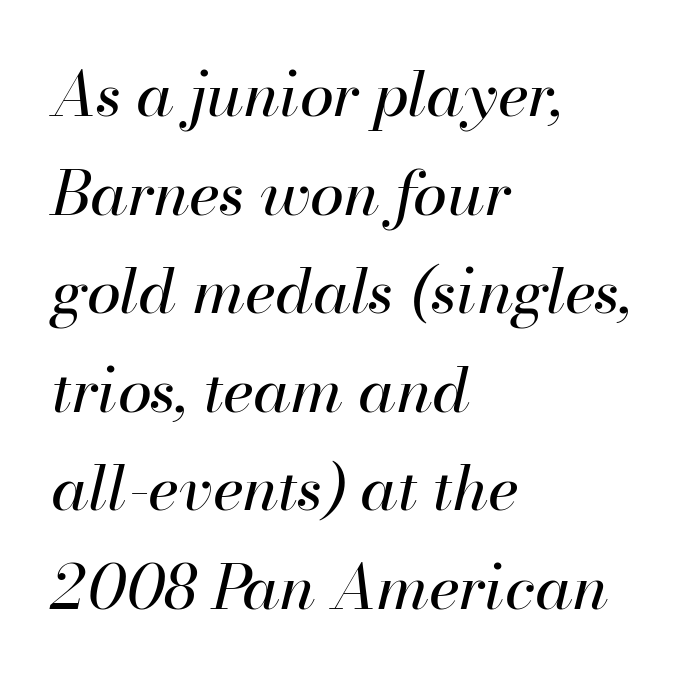
{"italic": "yes", "lean": "right", "slant_degrees": 13, "bold": "no", "weight": "regular", "width": "normal", "stroke_contrast": "high", "x_height": "small", "monospaced": "no", "underline": "no", "align": "left", "line_spacing": "normal", "line_spacing_ratio": 1.59, "letter_spacing": "normal", "letter_spacing_em": 0.0, "glyph_px": 62}
